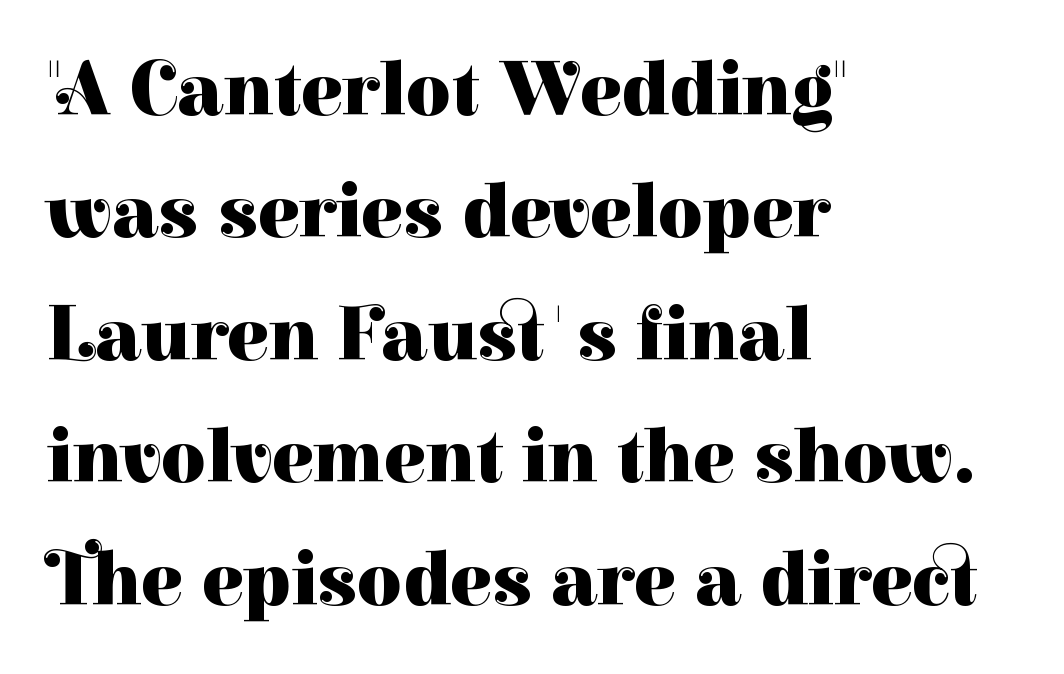
Descenders hang freely into open space. The lines sit at an ordinary, default distance from one another. Layout note: lines flush left. No extra tracking has been applied to these lines.
